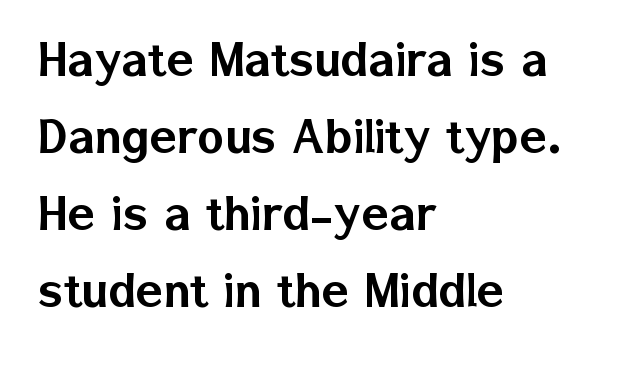
Line starts are locked; line ends wander. Look at the tracking — it's just the regular setting, nothing added. Descenders hang freely into open space. These lines are composed in type without serifs.
